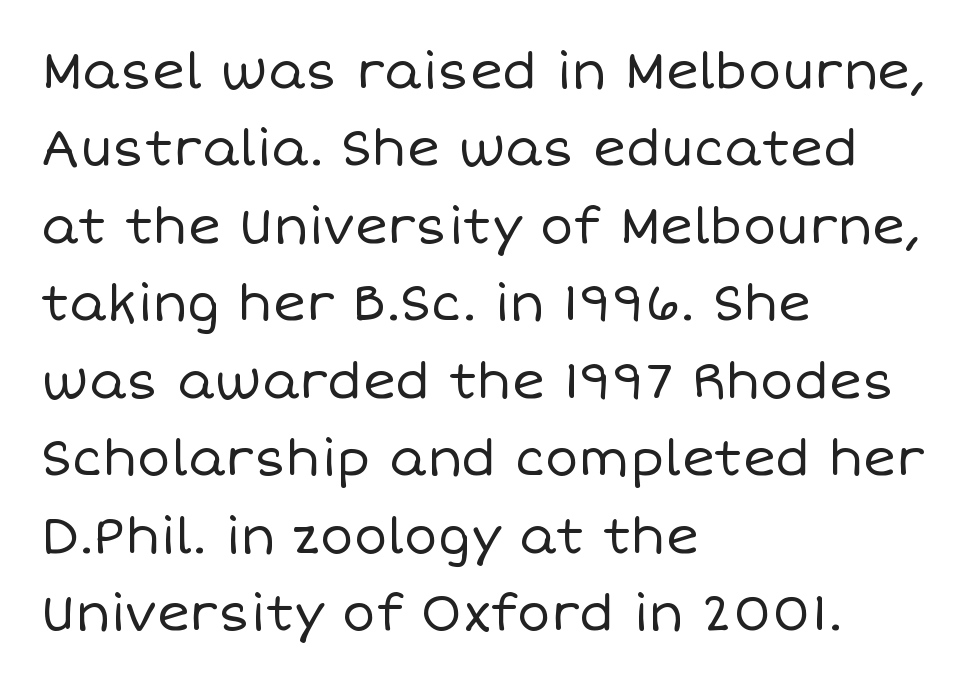
The image shows 50 px regular-weight type, upright; set left-aligned, normal line spacing (1.55x), normal letter spacing, not underlined; low stroke contrast and a large x-height.
